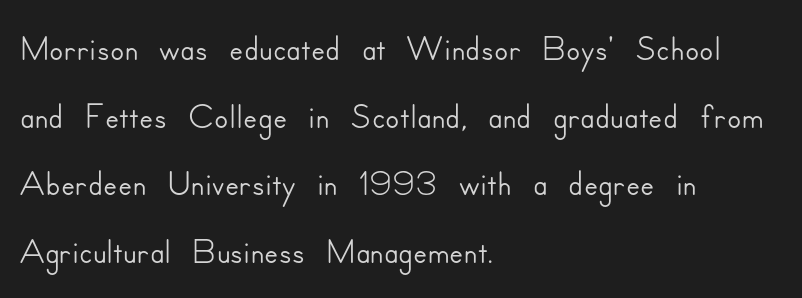
Honestly, the row spacing looks completely unremarkable. Rendered with straight, roman letterforms. Typeset ragged right — the left edge is the straight one. Typographically, this falls in the sans-serif category. The words here are not underlined.
